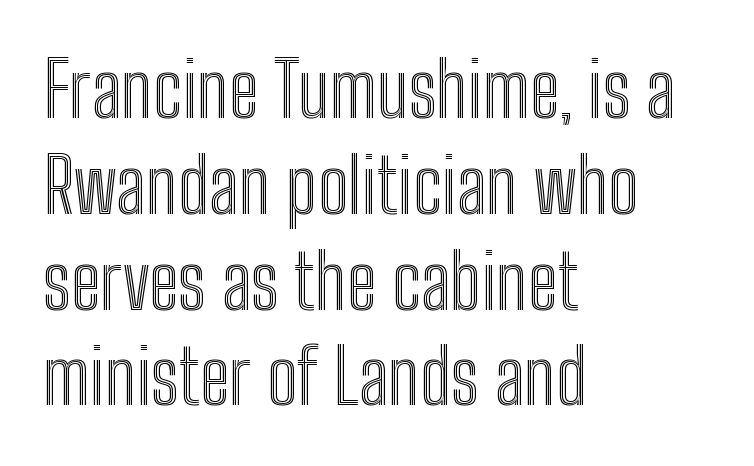
Q: Is the text italic (slanted)? A: No, it is upright.
Q: Is the text underlined? A: No.
Q: How is the paragraph aligned? A: Left-aligned.
Q: Is the spacing between letters normal or unusually wide? A: Normal.
Q: Is the spacing between lines tight, normal or loose? A: Normal.
Q: Width (condensed, normal, or wide)? A: Condensed.
Q: x-height? A: Medium.
Q: Monospaced? A: No.
